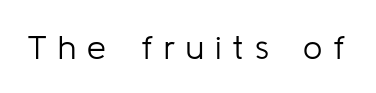
The lettering stays uniformly vertical, giving the passage a roman look. You can tell from the bare stems that sans-serif type was used. Compared with typical body copy, the letter spacing here is much looser. Looks like regular typesetting: each glyph gets only the width it needs.
